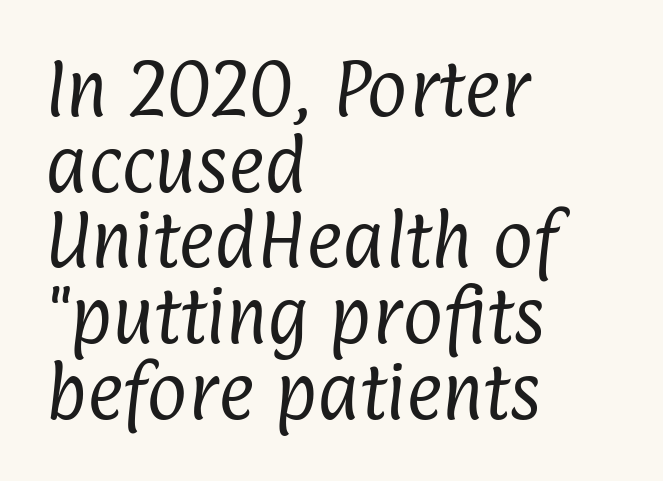
The letters look calm and open, with moderate or lighter stems. A typesetter would label this face a sans. Spacing between characters is what you'd get straight out of the box. Rule under the text: the space is simply empty. Each line starts at the same left margin while the right side varies. Looks like regular typesetting: each glyph gets only the width it needs.
